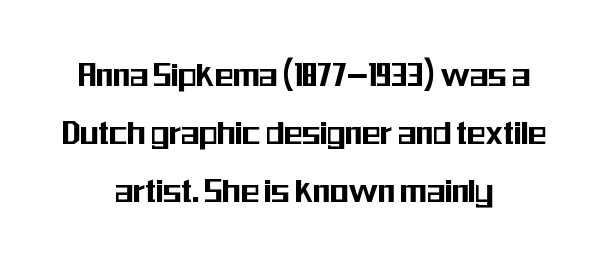
A typesetter would call this leading conventional body-copy spacing. Anything drawn beneath the words? Only blank space. The passage is arranged like a title page — every line centered. The letters advance in unequal steps, a hallmark of proportional type. In terms of letterform style, serifs are entirely absent.
